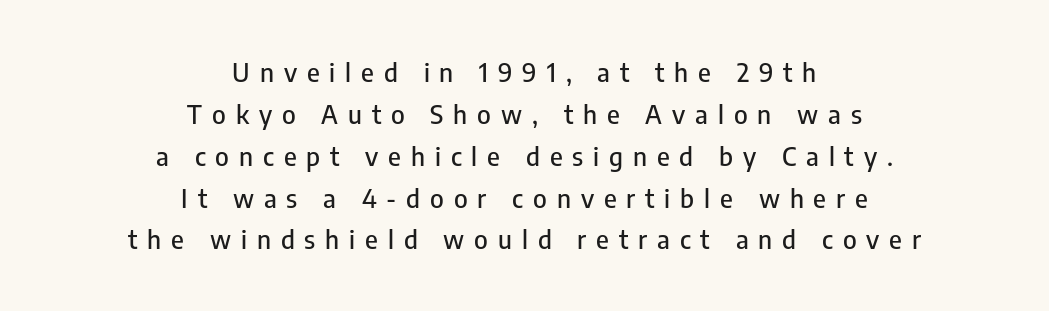
Loose tracking; the words dissolve into strings of separated letters. The gap between lines stays unmarked. If you folded the block vertically in half, each line would mirror itself in length. Is there any slant? The stems are plumb.
